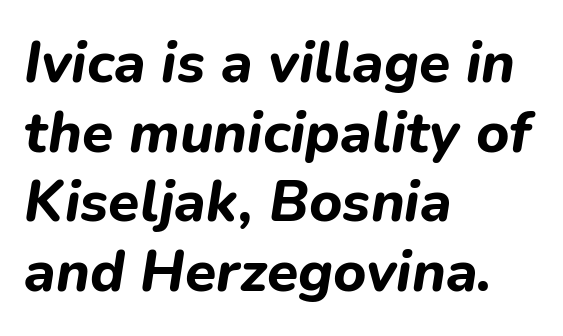
Q: Is the text bold? A: Yes.
Q: Is the text italic (slanted)? A: Yes, it leans right by about 9 degrees.
Q: Is the text underlined? A: No.
Q: How is the paragraph aligned? A: Left-aligned.
Q: Is the spacing between letters normal or unusually wide? A: Normal.
Q: Width (condensed, normal, or wide)? A: Normal.
Q: Stroke contrast? A: Low.
Q: x-height? A: Medium.
Q: Monospaced? A: No.
